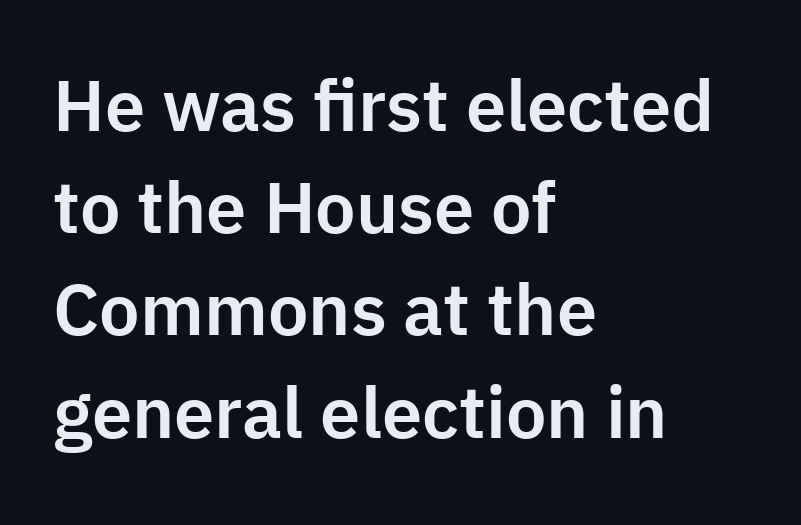
Q: Is the text italic (slanted)? A: No, it is upright.
Q: Is the typeface a serif or a sans-serif typeface? A: Sans-serif.
Q: Is the text underlined? A: No.
Q: How is the paragraph aligned? A: Left-aligned.
Q: Is the spacing between letters normal or unusually wide? A: Normal.
Q: Is the spacing between lines tight, normal or loose? A: Normal.
Q: Width (condensed, normal, or wide)? A: Normal.
Q: Stroke contrast? A: Low.
Q: x-height? A: Medium.
Q: Monospaced? A: No.
